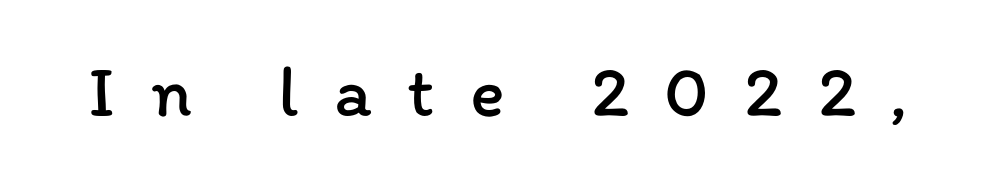
{"italic": "no", "bold": "no", "weight": "regular", "width": "normal", "stroke_contrast": "low", "x_height": "medium", "monospaced": "no", "underline": "no", "letter_spacing": "wide", "letter_spacing_em": 0.48, "glyph_px": 73}
